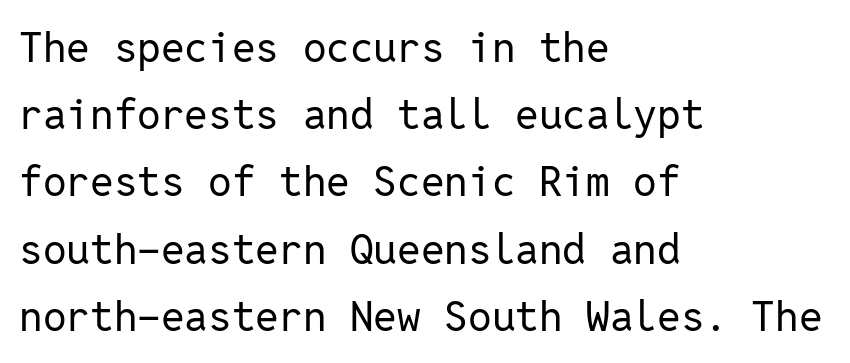
{"serif": "no", "italic": "no", "bold": "no", "weight": "regular", "width": "normal", "stroke_contrast": "low", "x_height": "medium", "monospaced": "yes", "underline": "no", "align": "left", "line_spacing": "normal", "line_spacing_ratio": 1.6, "letter_spacing": "normal", "letter_spacing_em": 0.0, "glyph_px": 42}
